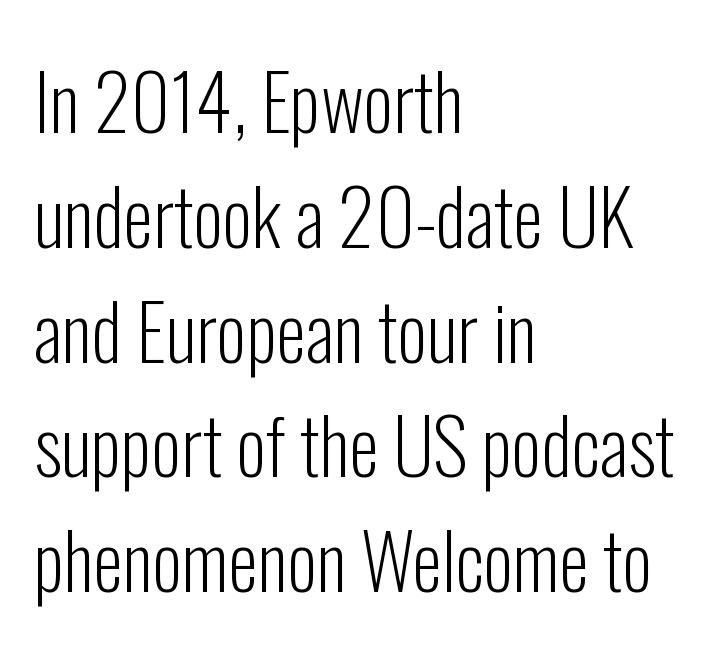
{"serif": "no", "italic": "no", "bold": "no", "weight": "light", "width": "condensed", "stroke_contrast": "low", "x_height": "medium", "monospaced": "no", "underline": "no", "align": "left", "line_spacing": "normal", "line_spacing_ratio": 1.51, "letter_spacing": "normal", "letter_spacing_em": 0.0, "glyph_px": 76}
